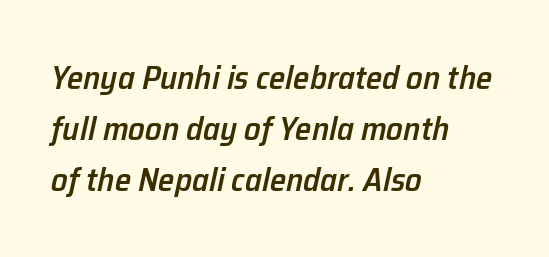
Q: Is the text bold? A: Semi-bold.
Q: Is the text italic (slanted)? A: Yes, it leans right by about 12 degrees.
Q: Is the text underlined? A: No.
Q: How is the paragraph aligned? A: Left-aligned.
Q: Is the spacing between letters normal or unusually wide? A: Normal.
Q: Is the spacing between lines tight, normal or loose? A: Normal.
Q: Width (condensed, normal, or wide)? A: Normal.
Q: Stroke contrast? A: Low.
Q: x-height? A: Medium.
Q: Monospaced? A: No.
